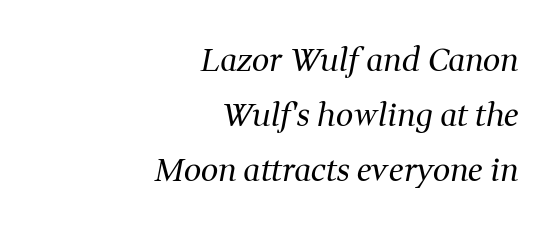
The image shows 31 px regular-weight serif type, italic (leaning right); set right-aligned, line spacing 1.77x, normal letter spacing, not underlined; medium stroke contrast and a medium x-height.
